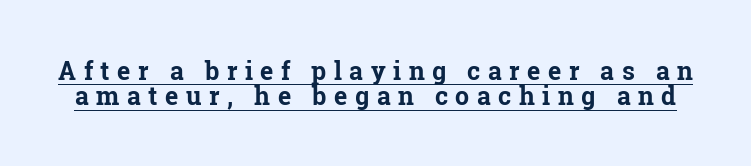
The image shows 25 px bold type, upright; set tight line spacing (1.02x), unusually wide letter spacing (+0.3 em), underlined.
